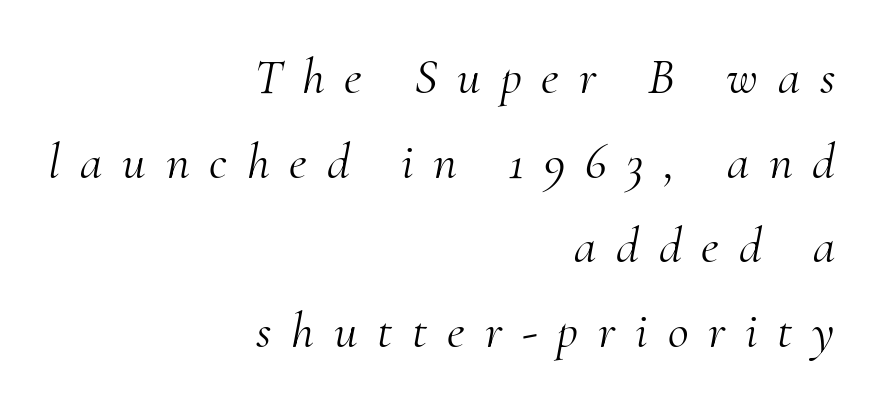
The typesetting does not lean heavy: it is not bold. Lines of text with bare space underneath. Note: serifs present on the glyphs. Each line ends at the same right margin while the left side varies.
